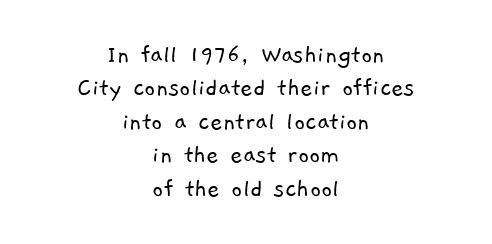
Check under the words: just untouched page. Look at the tracking — it's just the regular setting, nothing added. The face looks like a standard text weight, possibly lighter. Is the block centered? Yes — each line is placed symmetrically about the middle.
